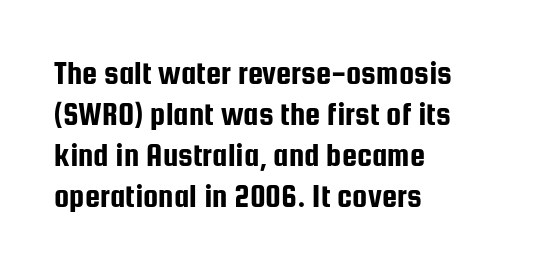
The ragged edge is on the right, which tells us the setting is flush left. The text was rendered using a sans face with plain stroke endings. A clean baseline with only descenders dipping below it. Varying glyph widths throughout — classic text-font behaviour. These lines were composed using upright roman letters.
